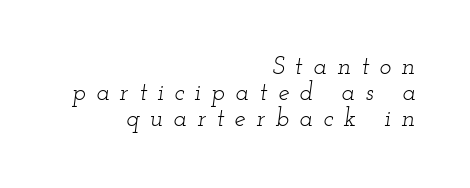
Q: Is the text bold? A: No.
Q: Is the text italic (slanted)? A: Yes, it leans right by about 12 degrees.
Q: Is the text underlined? A: No.
Q: How is the paragraph aligned? A: Right-aligned.
Q: Is the spacing between letters normal or unusually wide? A: Unusually wide.
Q: Is the spacing between lines tight, normal or loose? A: Tight.
